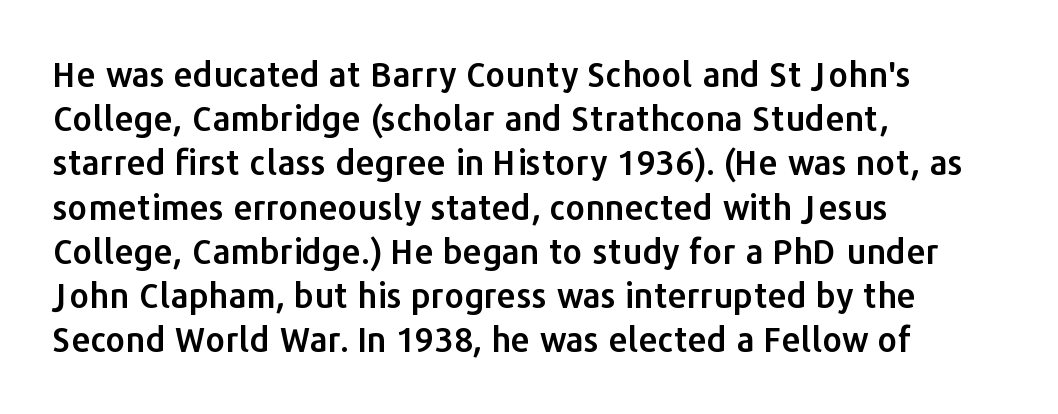
The image shows 34 px sans-serif type, upright; set left-aligned, normal line spacing (1.3x), normal letter spacing, not underlined; low stroke contrast and a medium x-height.
